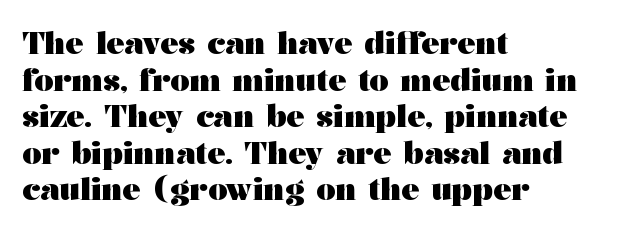
Q: Is the text bold? A: Yes.
Q: Is the text italic (slanted)? A: No, it is upright.
Q: Is the typeface a serif or a sans-serif typeface? A: Serif.
Q: Is the text underlined? A: No.
Q: How is the paragraph aligned? A: Left-aligned.
Q: Is the spacing between letters normal or unusually wide? A: Normal.
Q: Width (condensed, normal, or wide)? A: Wide.
Q: Stroke contrast? A: Medium.
Q: x-height? A: Medium.
Q: Monospaced? A: No.
